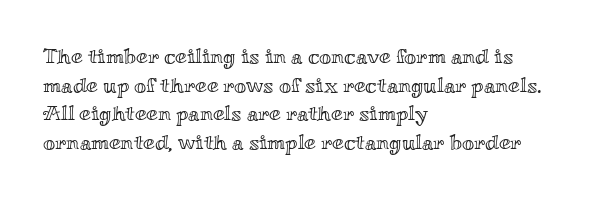
The rendering keeps characters at their native spacing. Does the lettering tilt? It doesn't — this is upright. Descender tails drop into unmarked territory. The lines sit at an ordinary, default distance from one another. One-word summary of the alignment: left.
